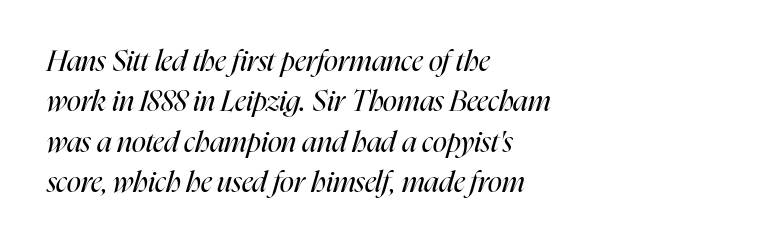
Q: Is the text bold? A: No.
Q: Is the text italic (slanted)? A: Yes, it leans right by about 16 degrees.
Q: Is the text underlined? A: No.
Q: How is the paragraph aligned? A: Left-aligned.
Q: Is the spacing between letters normal or unusually wide? A: Normal.
Q: Is the spacing between lines tight, normal or loose? A: Normal.
Q: Width (condensed, normal, or wide)? A: Condensed.
Q: Stroke contrast? A: High.
Q: x-height? A: Medium.
Q: Monospaced? A: No.
